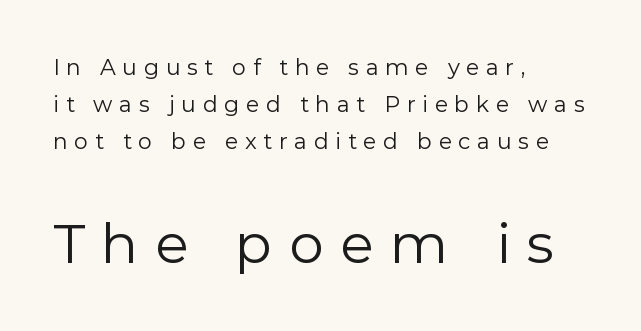
The image shows 55 px regular-weight sans-serif type, upright; set left-aligned, normal line spacing (1.69x), unusually wide letter spacing (+0.3 em), not underlined; the second (bottom) block is 2.5x larger; low stroke contrast and a medium x-height.
